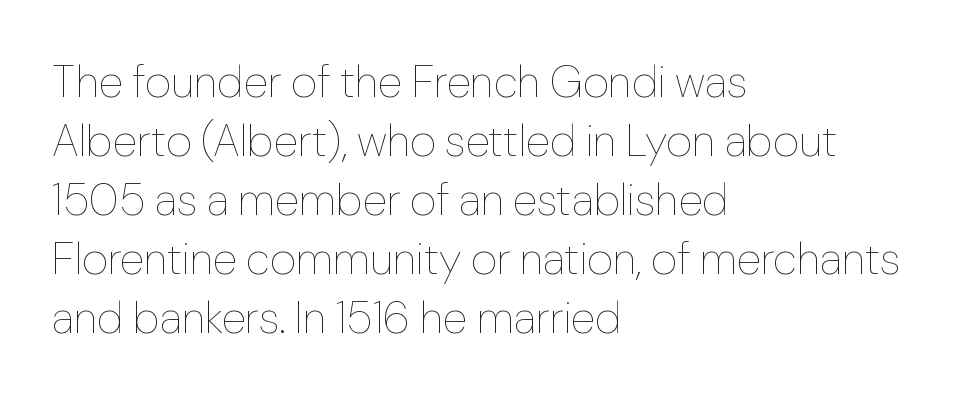
Vertically, the passage feels balanced, rows spaced as you'd expect. All the whitespace from short lines collects on the right. Note the varied advance widths — an 'i' is clearly narrower than an 'm'. Upright lettering throughout. Letter spacing: default.
